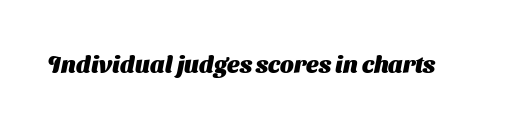
Standard letterfit; no display-style spreading of the glyphs. What weight is shown? A full bold with thick strokes. Has an underline been added? It has not.
